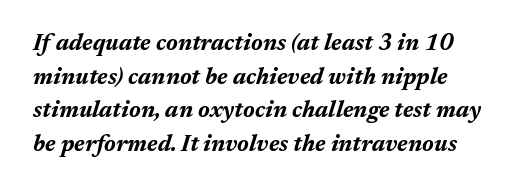
The image shows 23 px bold type, italic (leaning right); set normal line spacing (1.46x), normal letter spacing, not underlined.
